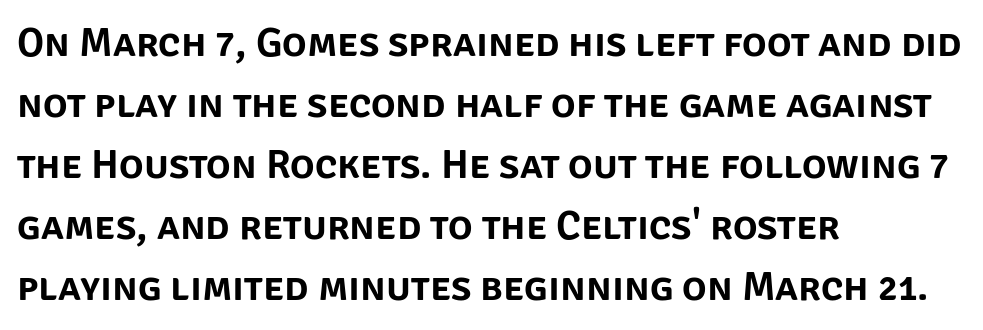
The image shows 41 px sans-serif type, upright; set left-aligned, normal line spacing (1.49x), normal letter spacing, not underlined; low stroke contrast and a large x-height.
